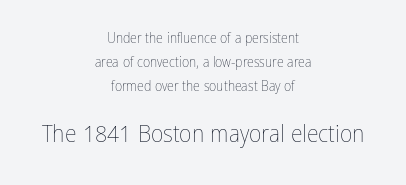
Descenders are the only things crossing below the line. Reading down the block, each line starts at a different indent, mirrored at its end. Ink coverage per letter is moderate at most. Visually, the bottom section dominates because its glyphs are scaled up. Letter spacing: default.
